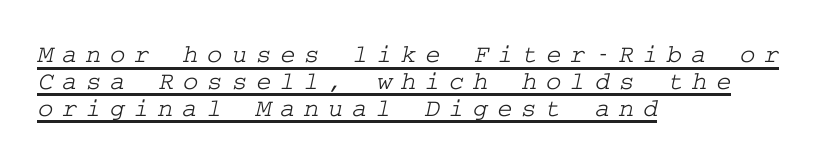
Q: Is the text underlined? A: Yes.
Q: How is the paragraph aligned? A: Left-aligned.
Q: Is the spacing between letters normal or unusually wide? A: Unusually wide.
Q: Is the spacing between lines tight, normal or loose? A: Tight.
